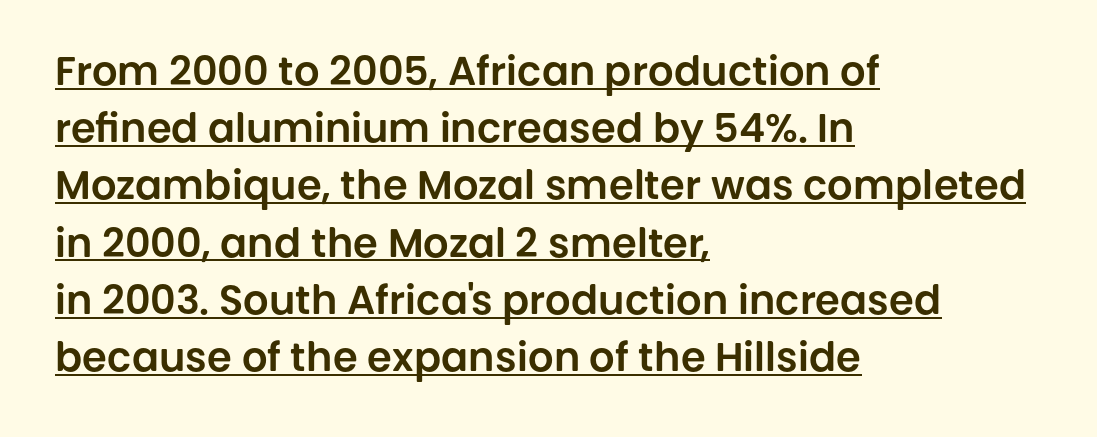
The image shows 40 px sans-serif type, upright; set left-aligned, normal line spacing (1.43x), normal letter spacing, underlined; low stroke contrast and a large x-height.
